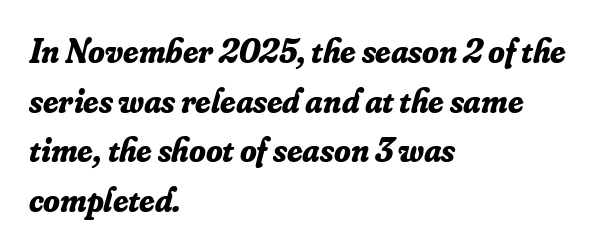
Chunky letters — that's bold for sure. You can tell it's italic because the verticals aren't actually vertical. Leading: standard. Where is the straight margin? On the left. Does the type have serifs? Yes, each stem ends in a small foot. Underlining? Definitely not there.
